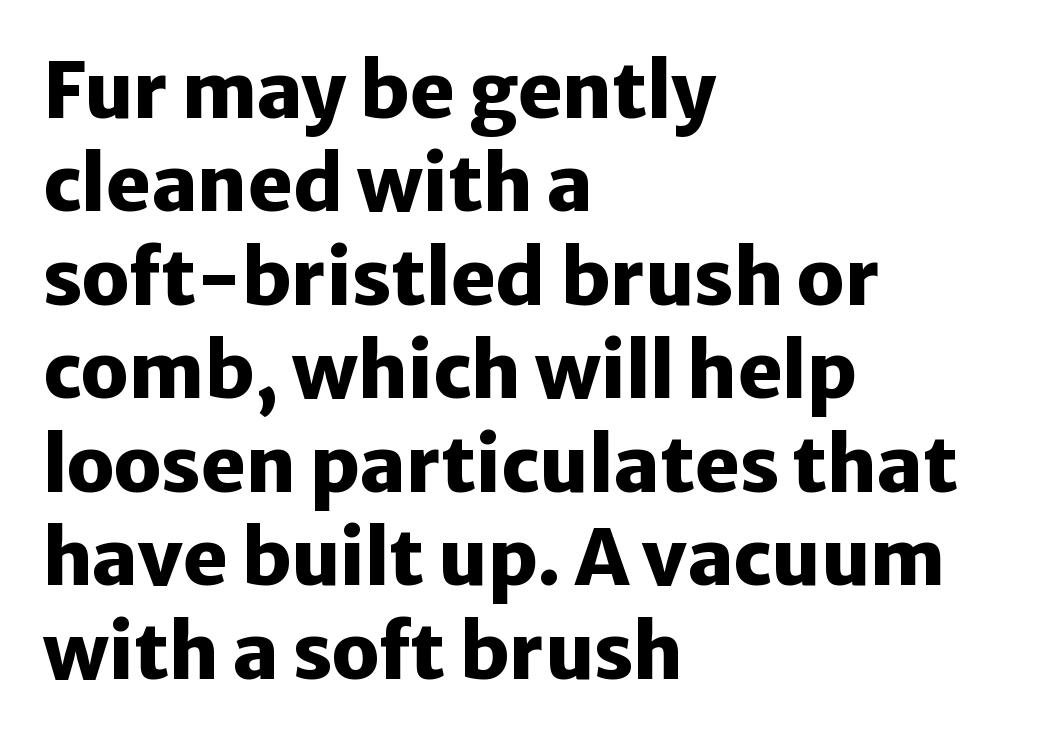
Q: Is the text bold? A: Yes.
Q: Is the text italic (slanted)? A: No, it is upright.
Q: Is the typeface a serif or a sans-serif typeface? A: Sans-serif.
Q: Is the text underlined? A: No.
Q: How is the paragraph aligned? A: Left-aligned.
Q: Is the spacing between letters normal or unusually wide? A: Normal.
Q: Width (condensed, normal, or wide)? A: Normal.
Q: Stroke contrast? A: Low.
Q: x-height? A: Medium.
Q: Monospaced? A: No.
